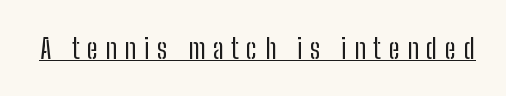
The image shows 28 px regular-weight, condensed sans-serif type, upright; set unusually wide letter spacing (+0.27 em), underlined; low stroke contrast and a medium x-height.
